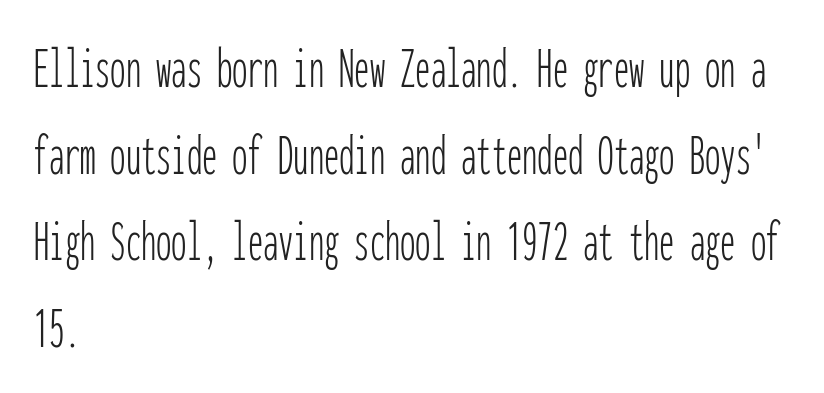
A typesetter would call this leading conventional body-copy spacing. The designer went with a sans here, leaving each stem footless. Nobody drew a line under any word here. If you drew a ruler down the left edge, every line would touch it. Words appear dense and cohesive because spacing is normal. Unlike italic type, these characters show no tilt at all.
